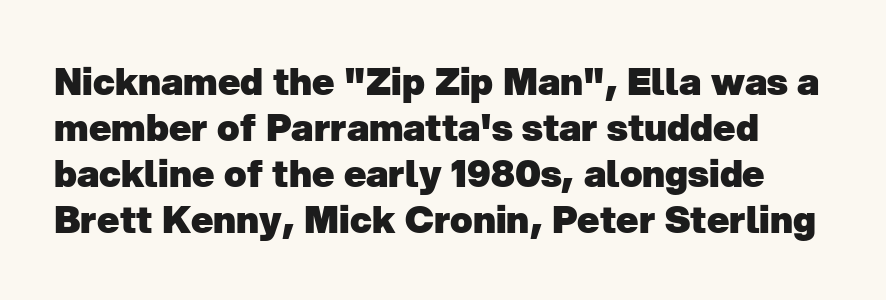
The image shows 37 px heavy sans-serif type; set line spacing 1.24x, normal letter spacing, not underlined; low stroke contrast and a medium x-height.
